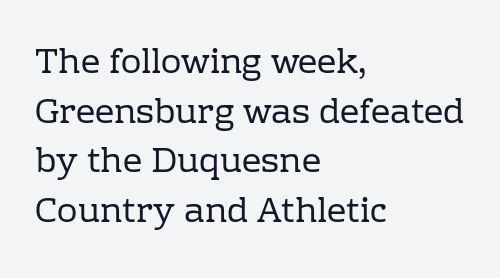
{"serif": "yes", "italic": "no", "bold": "no", "weight": "regular", "width": "normal", "stroke_contrast": "low", "x_height": "medium", "monospaced": "no", "underline": "no", "align": "left", "line_spacing": "normal", "line_spacing_ratio": 1.46, "letter_spacing": "normal", "letter_spacing_em": 0.0, "glyph_px": 34}
